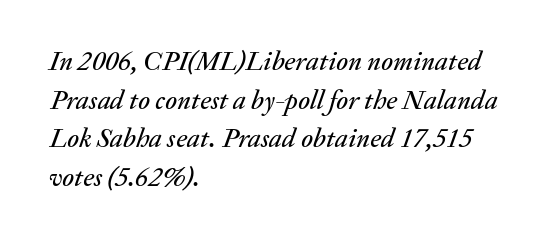
{"italic": "yes", "lean": "right", "slant_degrees": 20, "underline": "no", "align": "left", "line_spacing": "normal", "line_spacing_ratio": 1.43, "letter_spacing": "normal", "letter_spacing_em": 0.0, "glyph_px": 27}
